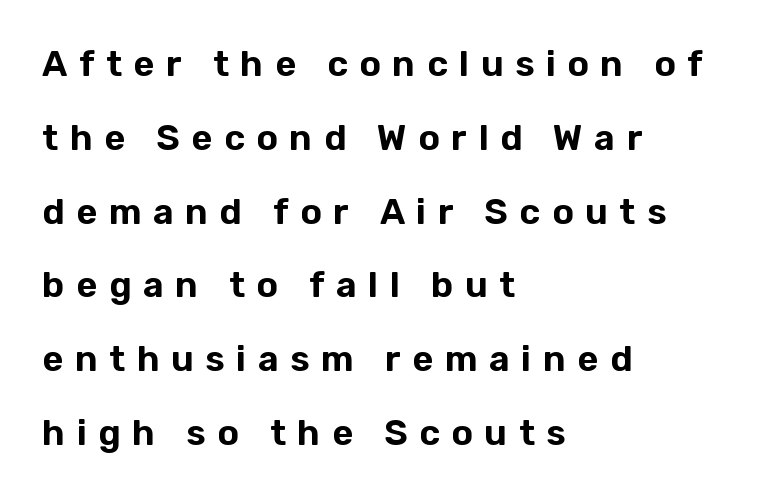
Q: Is the text italic (slanted)? A: No, it is upright.
Q: Is the typeface a serif or a sans-serif typeface? A: Sans-serif.
Q: Is the text underlined? A: No.
Q: How is the paragraph aligned? A: Left-aligned.
Q: Is the spacing between letters normal or unusually wide? A: Unusually wide.
Q: Is the spacing between lines tight, normal or loose? A: Loose.
Q: Width (condensed, normal, or wide)? A: Normal.
Q: Stroke contrast? A: Low.
Q: x-height? A: Medium.
Q: Monospaced? A: No.
